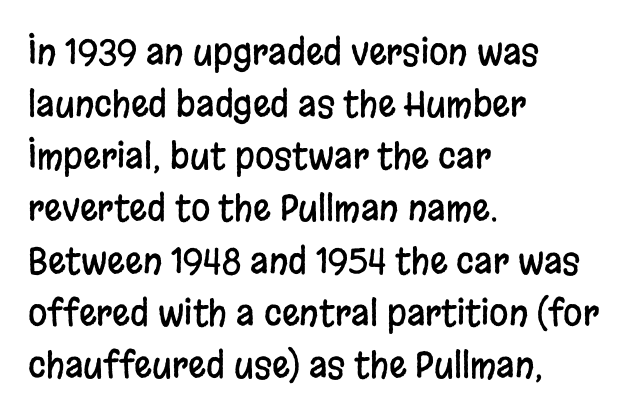
{"serif": "no", "italic": "no", "width": "condensed", "stroke_contrast": "low", "x_height": "large", "monospaced": "no", "underline": "no", "align": "left", "line_spacing": "normal", "line_spacing_ratio": 1.49, "letter_spacing": "normal", "letter_spacing_em": 0.0, "glyph_px": 35}
